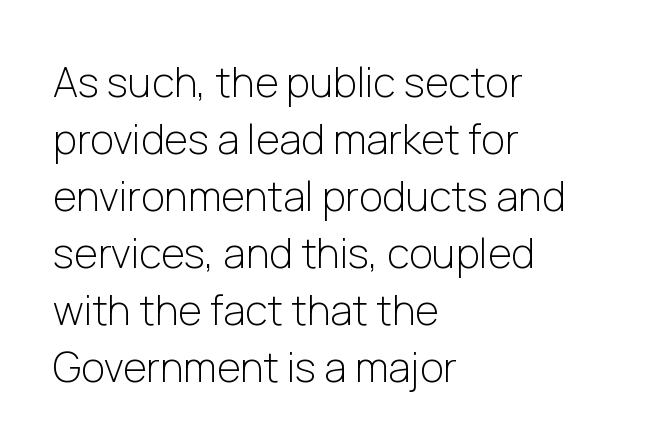
The image shows 41 px light sans-serif type, upright; set left-aligned, normal line spacing (1.39x), normal letter spacing, not underlined; low stroke contrast and a medium x-height.
